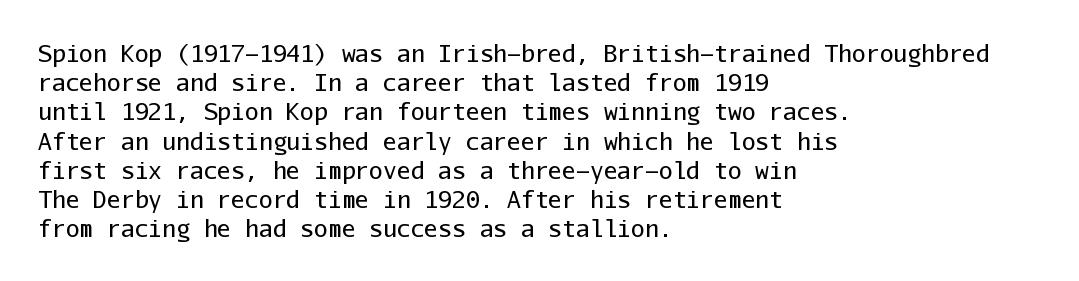
Q: Is the text bold? A: No.
Q: Is the text italic (slanted)? A: No, it is upright.
Q: Is the text underlined? A: No.
Q: How is the paragraph aligned? A: Left-aligned.
Q: Is the spacing between letters normal or unusually wide? A: Normal.
Q: Is the spacing between lines tight, normal or loose? A: Normal.
